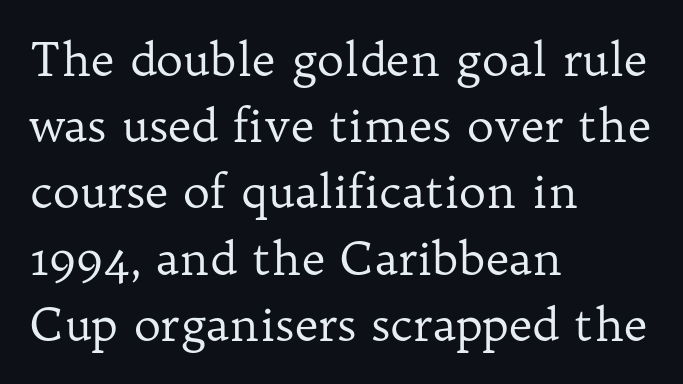
The image shows 46 px regular-weight serif type, upright; set left-aligned, normal line spacing (1.44x), normal letter spacing, not underlined; low stroke contrast and a medium x-height.
